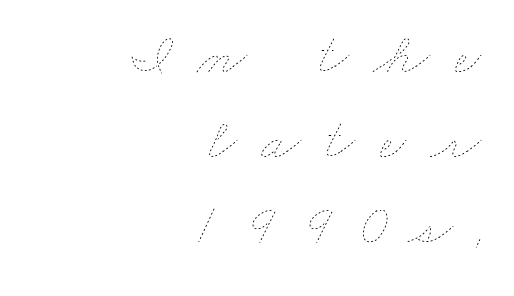
Proportional: the letters do not fall into vertical columns. Think standard paragraph weight, or any step lighter than that. Inter-character spacing is expanded well beyond the font's built-in metrics. The rag falls on the left side of this text block. Any mark beneath the type? The region is blank. Whoever set this chose a conventional vertical rhythm.
